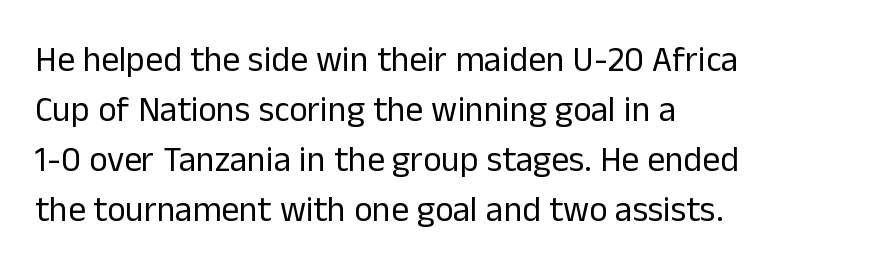
Q: Is the text bold? A: No.
Q: Is the text italic (slanted)? A: No, it is upright.
Q: Is the typeface a serif or a sans-serif typeface? A: Sans-serif.
Q: Is the text underlined? A: No.
Q: How is the paragraph aligned? A: Left-aligned.
Q: Is the spacing between letters normal or unusually wide? A: Normal.
Q: Is the spacing between lines tight, normal or loose? A: Normal.
Q: Width (condensed, normal, or wide)? A: Normal.
Q: Stroke contrast? A: Low.
Q: x-height? A: Medium.
Q: Monospaced? A: No.
